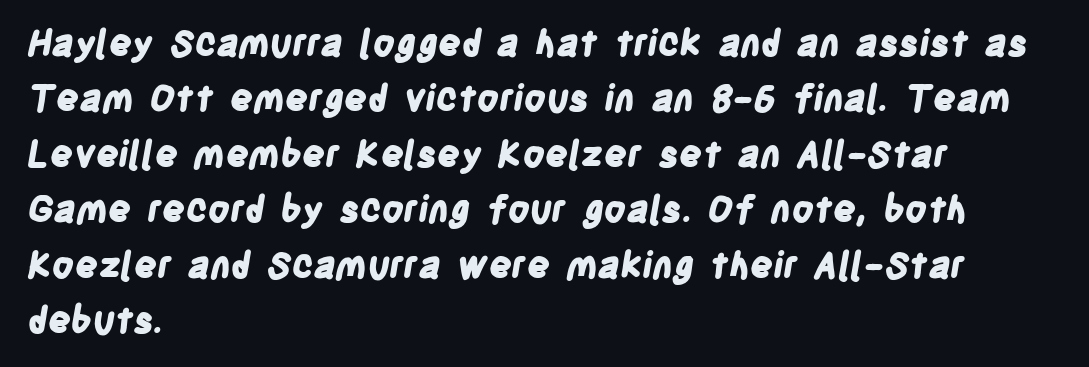
{"serif": "no", "bold": "yes", "weight": "bold", "width": "condensed", "stroke_contrast": "low", "x_height": "large", "monospaced": "no", "underline": "no", "align": "left", "line_spacing": "normal", "line_spacing_ratio": 1.54, "letter_spacing": "normal", "letter_spacing_em": 0.0, "glyph_px": 36}
